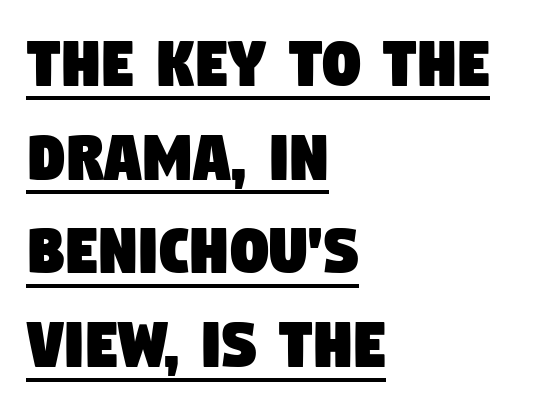
This sample uses plain, unmodified letter spacing. Grotesque or geometric, the face here clearly has no serifs. This sample carries an underscore along the baseline area. Character widths vary here, with narrow letters taking less room than wide ones. Regular leading.
